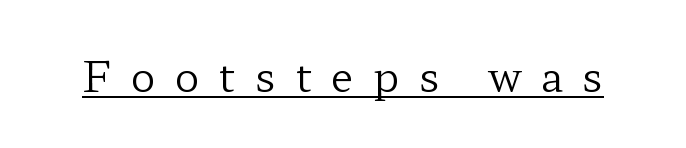
Q: Is the text bold? A: No.
Q: Is the text italic (slanted)? A: No, it is upright.
Q: Is the typeface a serif or a sans-serif typeface? A: Serif.
Q: Is the text underlined? A: Yes.
Q: Is the spacing between letters normal or unusually wide? A: Unusually wide.
Q: Width (condensed, normal, or wide)? A: Wide.
Q: Stroke contrast? A: Low.
Q: x-height? A: Medium.
Q: Monospaced? A: No.
